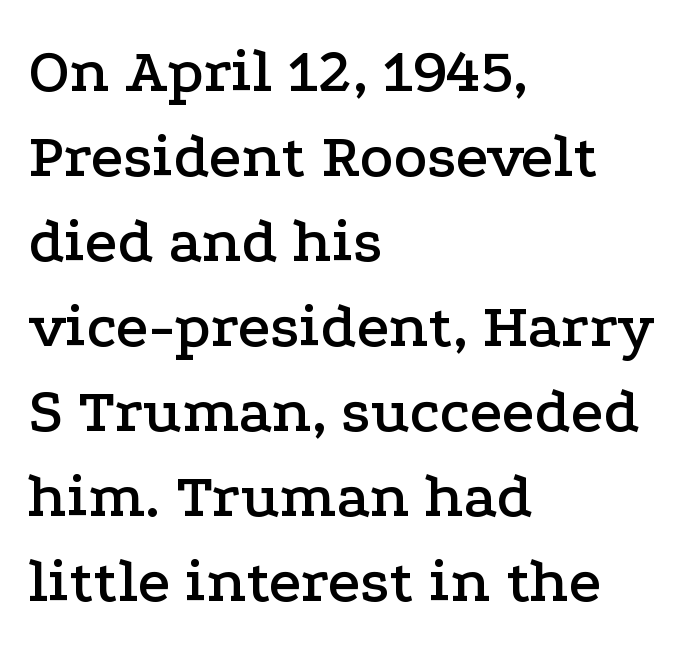
The image shows 63 px wide serif type, upright; set left-aligned, normal line spacing (1.35x), normal letter spacing, not underlined; low stroke contrast and a medium x-height.
